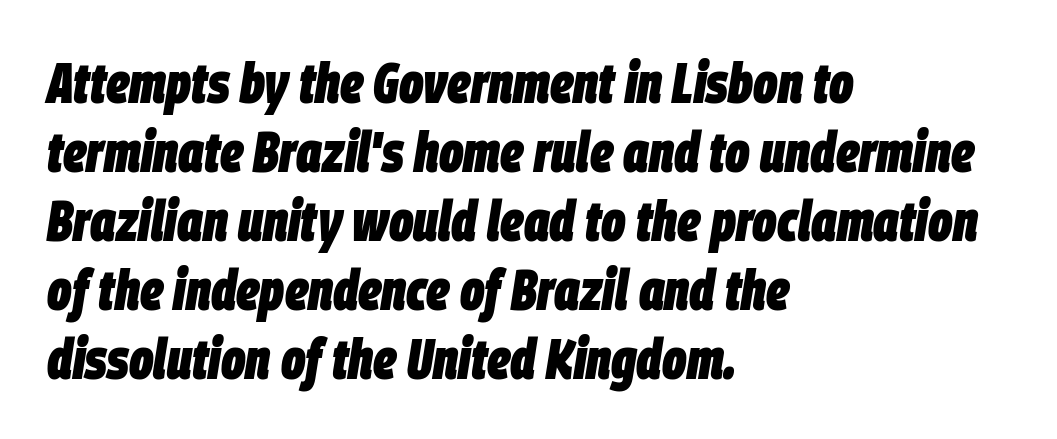
The letterforms sit shoulder to shoulder at normal distance. The rag falls on the right side of this text block. Rendered with sloped, italic letterforms. Pretty heavy lettering here — definitely bold.
